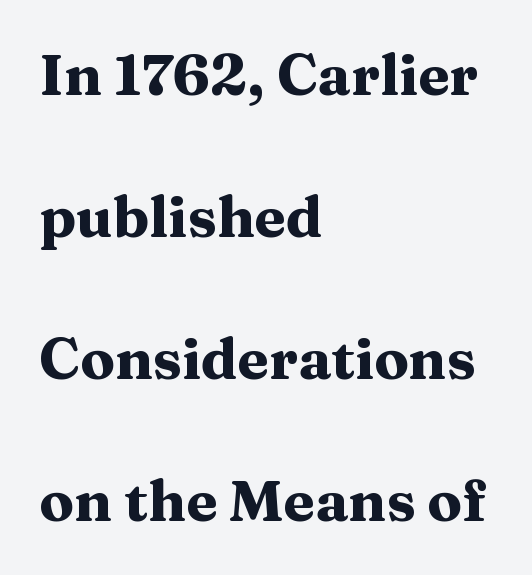
Underlining? Definitely not there. The specimen reads as upright at a glance. Glyph-to-glyph distance matches everyday printed text. As a designer I'd log this as weight 700, bold. Typographically, this falls in the serif category. Proportional: the letters do not fall into vertical columns.
